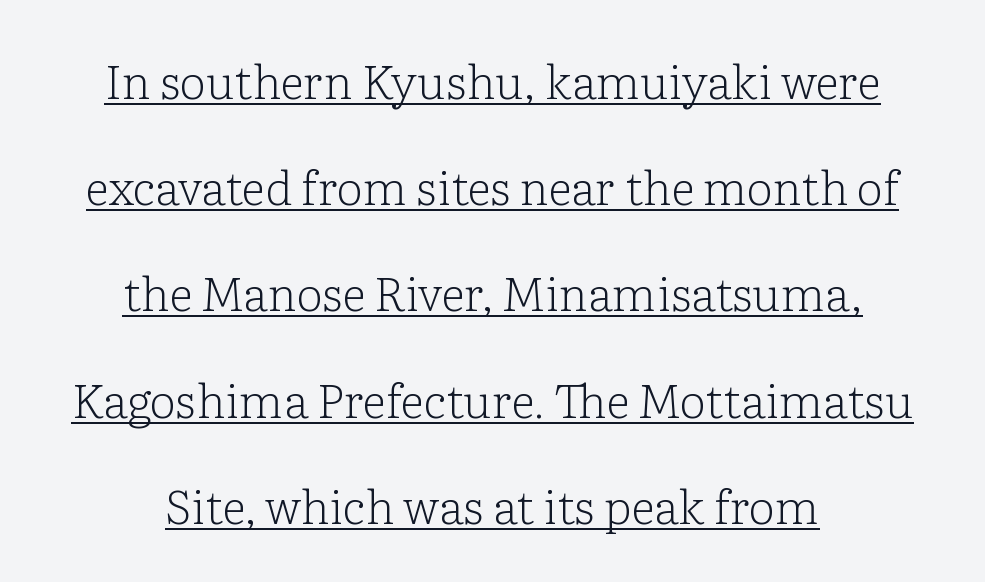
{"serif": "yes", "italic": "no", "bold": "no", "weight": "light", "width": "normal", "stroke_contrast": "low", "x_height": "medium", "monospaced": "no", "underline": "yes", "align": "center", "line_spacing": "loose", "line_spacing_ratio": 2.26, "letter_spacing": "normal", "letter_spacing_em": 0.0, "glyph_px": 47}
